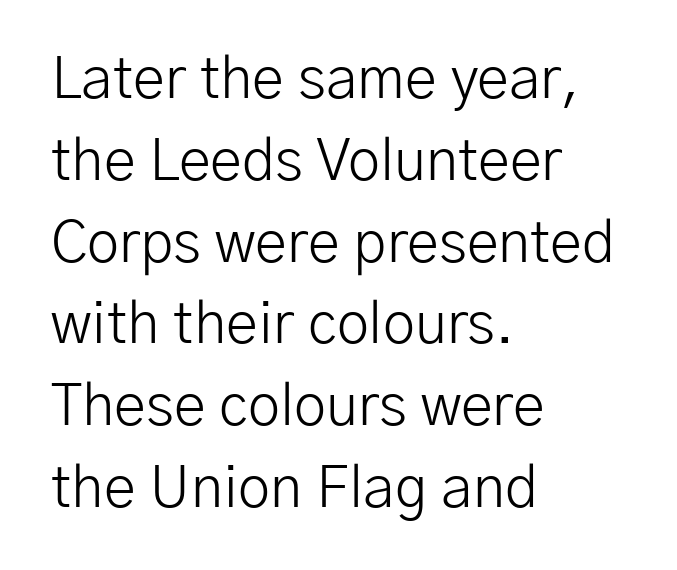
Q: Is the text bold? A: No.
Q: Is the text italic (slanted)? A: No, it is upright.
Q: Is the typeface a serif or a sans-serif typeface? A: Sans-serif.
Q: Is the text underlined? A: No.
Q: How is the paragraph aligned? A: Left-aligned.
Q: Is the spacing between letters normal or unusually wide? A: Normal.
Q: Is the spacing between lines tight, normal or loose? A: Normal.
Q: Width (condensed, normal, or wide)? A: Normal.
Q: Stroke contrast? A: Low.
Q: x-height? A: Medium.
Q: Monospaced? A: No.
